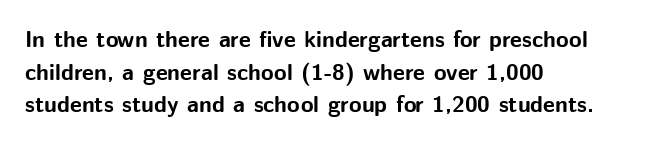
{"italic": "no", "bold": "yes", "underline": "no", "align": "left", "line_spacing": "normal", "line_spacing_ratio": 1.42, "letter_spacing": "normal", "letter_spacing_em": 0.0, "glyph_px": 23}
